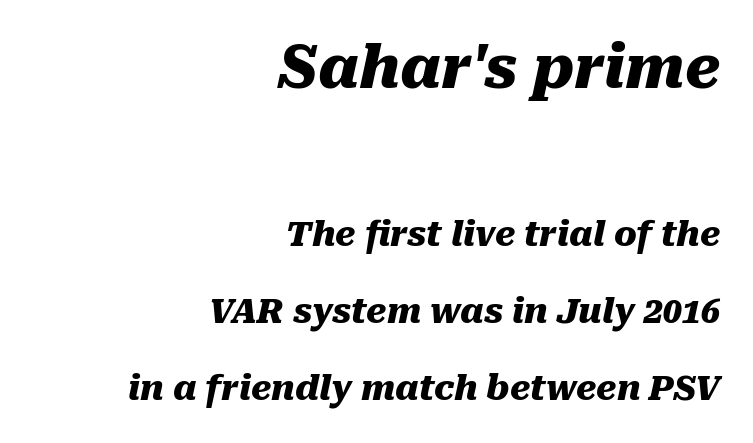
{"italic": "yes", "lean": "right", "slant_degrees": 10, "bold": "yes", "weight": "heavy", "width": "normal", "stroke_contrast": "medium", "x_height": "medium", "monospaced": "no", "underline": "no", "align": "right", "line_spacing": "loose", "line_spacing_ratio": 2.27, "letter_spacing": "normal", "letter_spacing_em": 0.0, "larger_block": "first", "size_ratio": 1.74, "glyph_px": 59}
